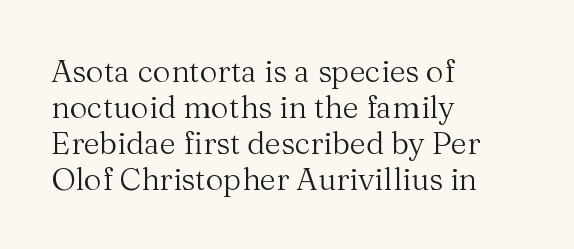
Q: Is the text bold? A: No.
Q: Is the text italic (slanted)? A: No, it is upright.
Q: Is the typeface a serif or a sans-serif typeface? A: Serif.
Q: Is the text underlined? A: No.
Q: How is the paragraph aligned? A: Left-aligned.
Q: Is the spacing between letters normal or unusually wide? A: Normal.
Q: Width (condensed, normal, or wide)? A: Normal.
Q: Stroke contrast? A: Medium.
Q: x-height? A: Medium.
Q: Monospaced? A: No.
